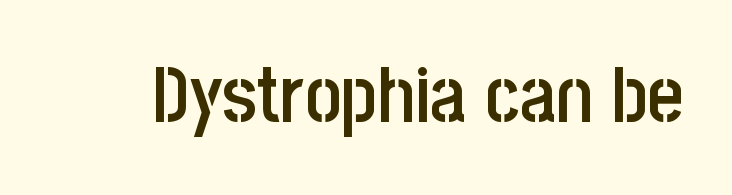
A typesetter would call this zero additional tracking. A typesetter would label this face a sans. These words are printed semibold, heavier than regular yet not bold. The foot of each line stays bare and open.
